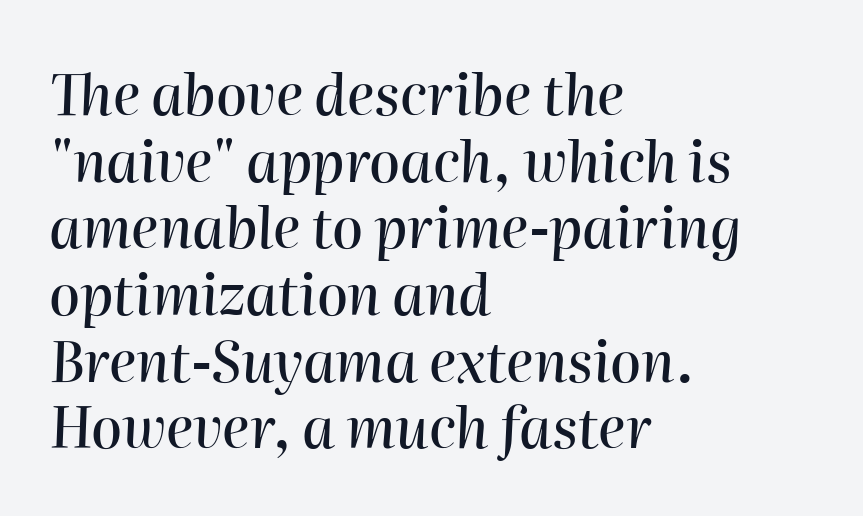
{"italic": "yes", "lean": "right", "slant_degrees": 2, "width": "normal", "stroke_contrast": "high", "x_height": "medium", "monospaced": "no", "underline": "no", "align": "left", "line_spacing_ratio": 1.19, "letter_spacing": "normal", "letter_spacing_em": 0.0, "glyph_px": 56}
